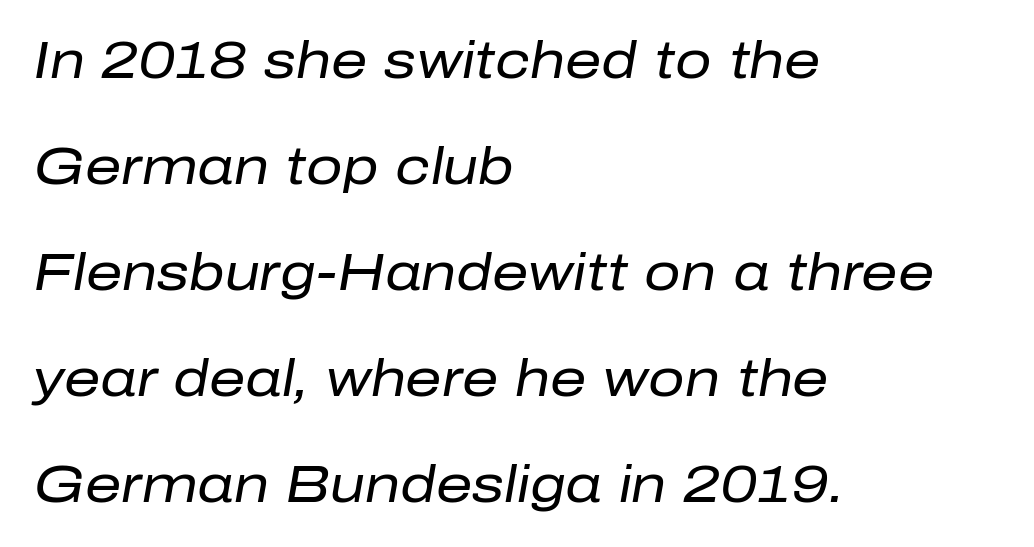
Nobody drew a line under any word here. Horizontal alignment here is leftward, the default for most running prose. Looks like regular typesetting: each glyph gets only the width it needs. Tracking value appears to be zero — textbook default spacing.
